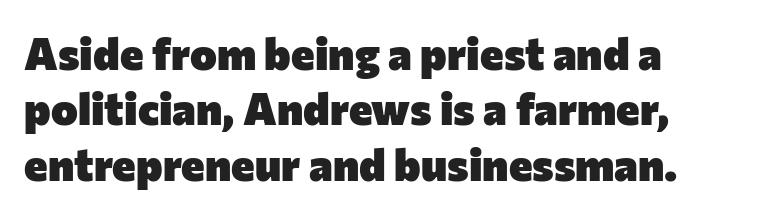
The image shows 45 px heavy sans-serif type, upright; set left-aligned, line spacing 1.23x, normal letter spacing, not underlined; low stroke contrast and a medium x-height.
